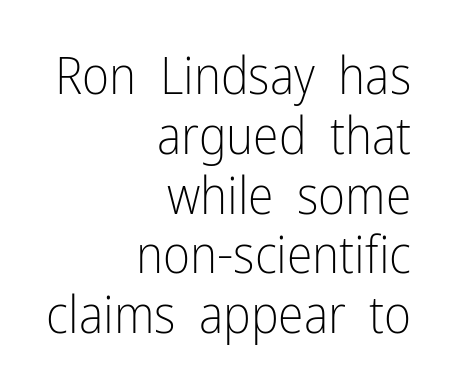
{"serif": "no", "italic": "no", "bold": "no", "weight": "light", "width": "condensed", "stroke_contrast": "low", "x_height": "medium", "monospaced": "no", "underline": "no", "align": "right", "line_spacing": "tight", "line_spacing_ratio": 1.15, "letter_spacing": "normal", "letter_spacing_em": 0.0, "glyph_px": 52}
